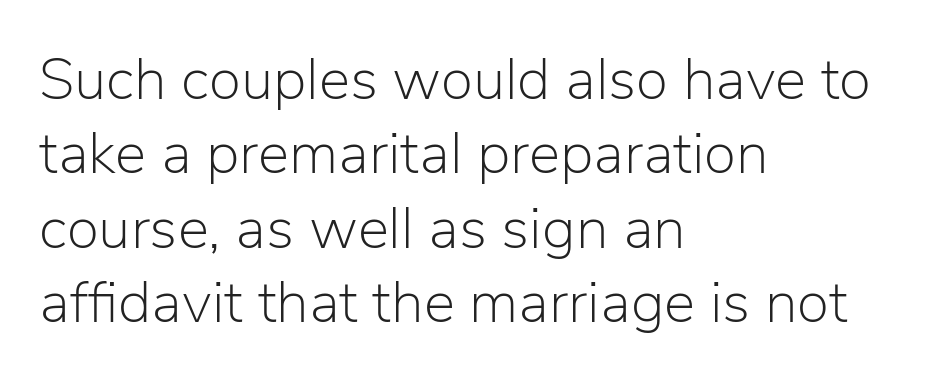
The image shows 59 px light sans-serif type, upright; set left-aligned, normal line spacing (1.26x), normal letter spacing, not underlined; low stroke contrast and a medium x-height.
